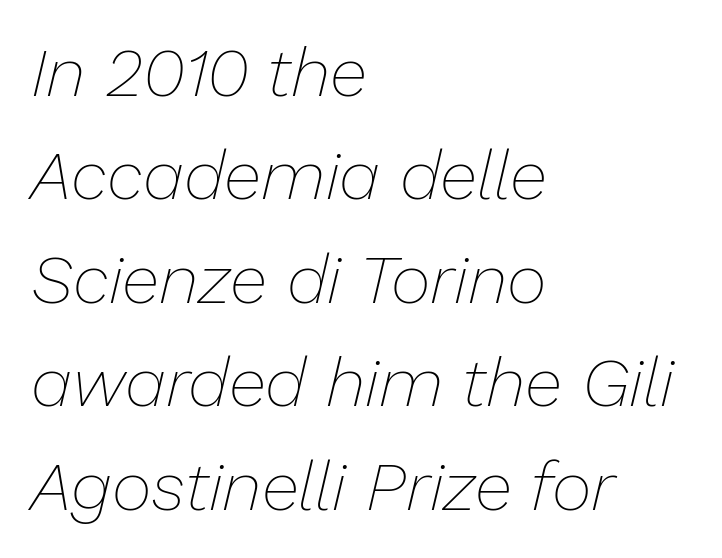
The image shows 69 px thin type, italic (leaning right); set left-aligned, normal line spacing (1.5x), normal letter spacing, not underlined; low stroke contrast and a medium x-height.
